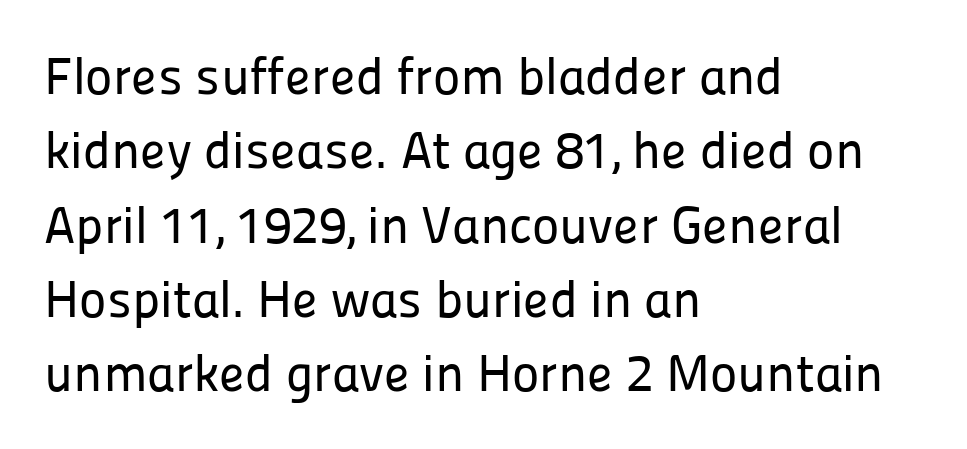
{"serif": "no", "italic": "no", "width": "normal", "stroke_contrast": "low", "x_height": "medium", "monospaced": "no", "underline": "no", "align": "left", "line_spacing": "normal", "line_spacing_ratio": 1.43, "letter_spacing": "normal", "letter_spacing_em": 0.0, "glyph_px": 52}
